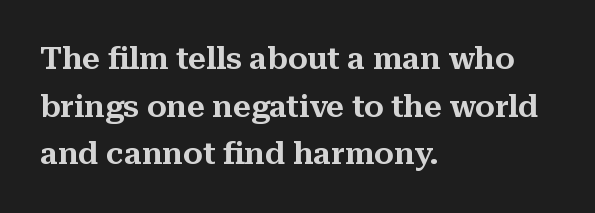
The rendering uses natural spacing where letterforms have individual widths. Rule under the text: the space is simply empty. Horizontal alignment here is leftward, the default for most running prose. Examine the stroke ends and you'll spot serifs. These lines were composed using upright roman letters.
